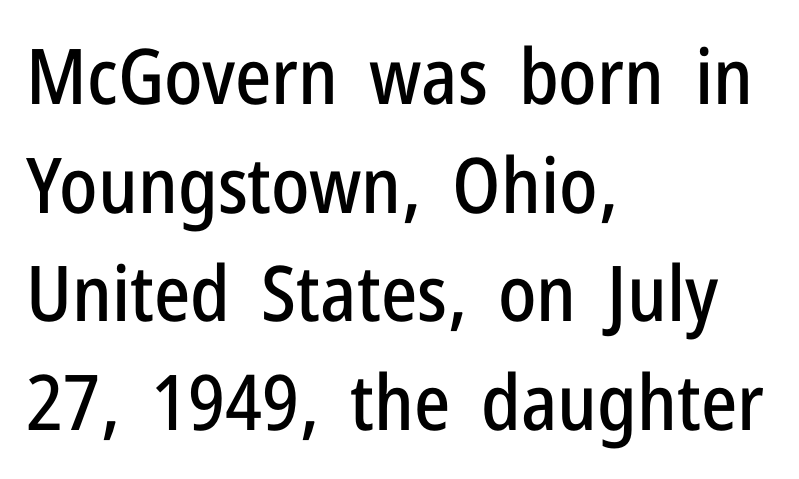
Q: Is the text italic (slanted)? A: No, it is upright.
Q: Is the typeface a serif or a sans-serif typeface? A: Sans-serif.
Q: Is the text underlined? A: No.
Q: How is the paragraph aligned? A: Left-aligned.
Q: Is the spacing between letters normal or unusually wide? A: Normal.
Q: Is the spacing between lines tight, normal or loose? A: Normal.
Q: Width (condensed, normal, or wide)? A: Condensed.
Q: Stroke contrast? A: Low.
Q: x-height? A: Medium.
Q: Monospaced? A: No.
